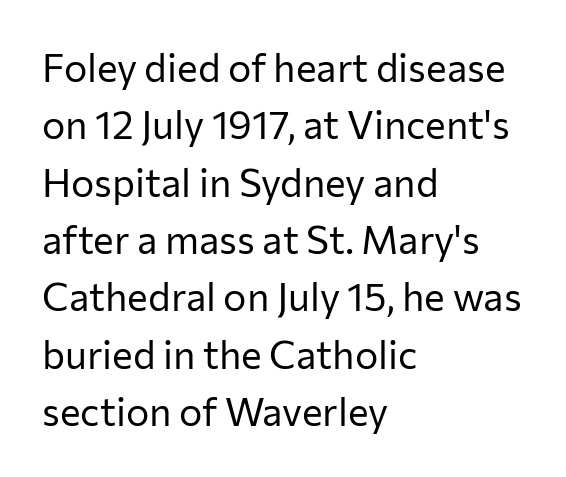
The image shows 39 px regular-weight sans-serif type, upright; set left-aligned, normal line spacing (1.47x), normal letter spacing, not underlined; low stroke contrast and a medium x-height.
